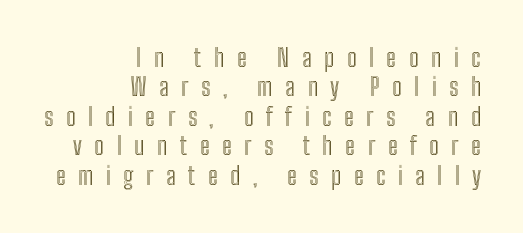
The image shows 25 px text type, upright; set right-aligned, line spacing 1.18x, unusually wide letter spacing (+0.5 em), not underlined.
